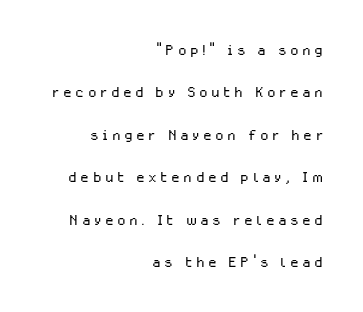
Rule under the text: the space is simply empty. Notice how the stems are strictly vertical — no italics here. The designer dialed line spacing up above the default. Is the type heavy? It reads as light-to-regular instead.
